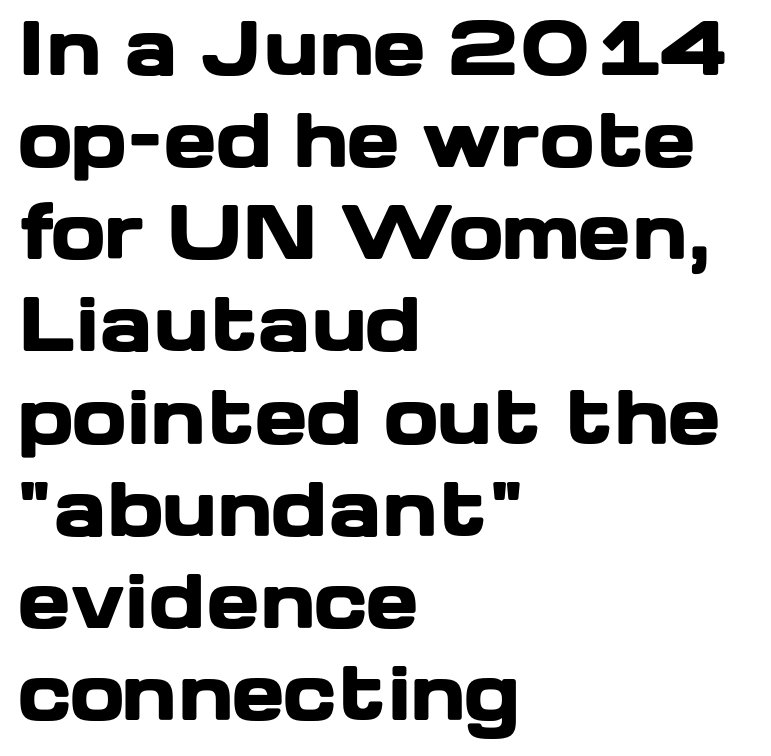
The image shows 72 px heavy, wide sans-serif type, upright; set left-aligned, normal line spacing (1.28x), normal letter spacing, not underlined; low stroke contrast and a medium x-height.
